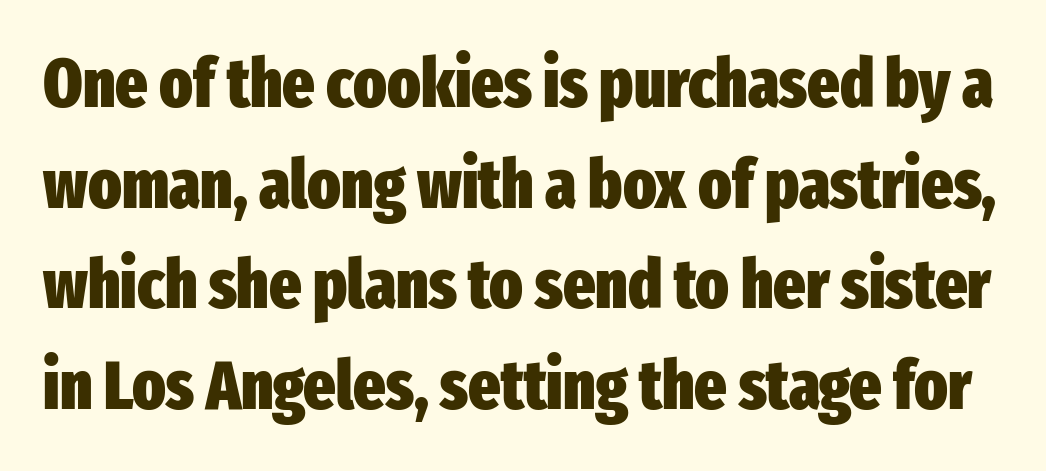
Q: Is the text bold? A: Yes.
Q: Is the text italic (slanted)? A: No, it is upright.
Q: Is the typeface a serif or a sans-serif typeface? A: Sans-serif.
Q: Is the text underlined? A: No.
Q: Is the spacing between letters normal or unusually wide? A: Normal.
Q: Is the spacing between lines tight, normal or loose? A: Normal.
Q: Width (condensed, normal, or wide)? A: Condensed.
Q: Stroke contrast? A: Low.
Q: x-height? A: Medium.
Q: Monospaced? A: No.
